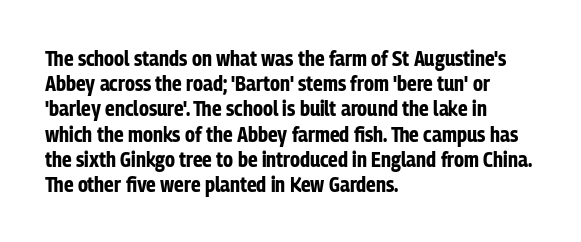
Each line starts at the same left margin while the right side varies. Upright lettering throughout. What stands out about the letter spacing? Nothing — it is the standard amount. Check the space under the baseline: it is left empty. The typesetting leans heavy: a genuine bold.
